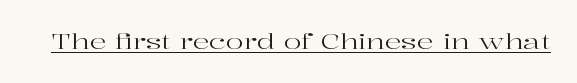
The image shows 21 px text type, upright; set normal letter spacing, underlined.
